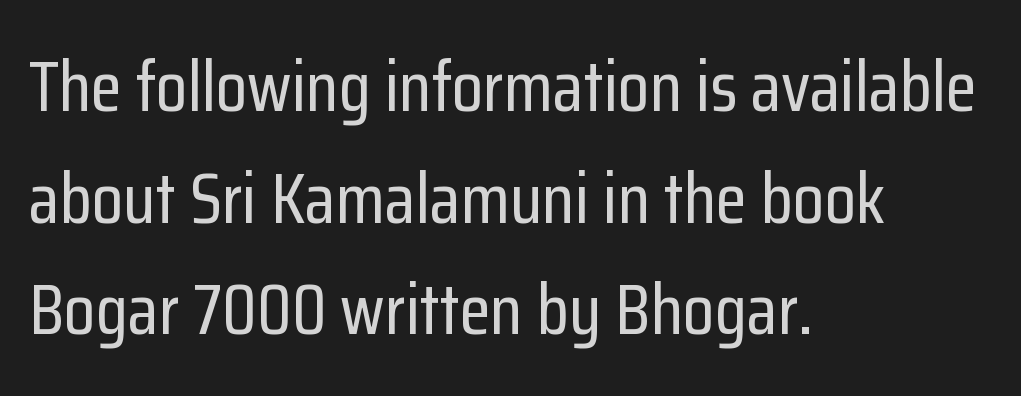
The image shows 72 px condensed sans-serif type, upright; set left-aligned, normal line spacing (1.55x), normal letter spacing, not underlined; low stroke contrast and a medium x-height.
